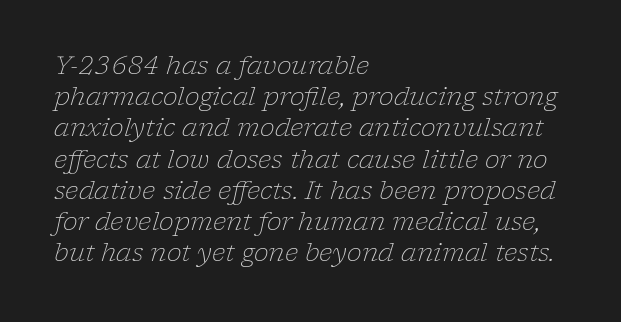
Q: Is the text bold? A: No.
Q: Is the text italic (slanted)? A: Yes, it leans right by about 17 degrees.
Q: Is the text underlined? A: No.
Q: How is the paragraph aligned? A: Left-aligned.
Q: Is the spacing between letters normal or unusually wide? A: Normal.
Q: Is the spacing between lines tight, normal or loose? A: Normal.
